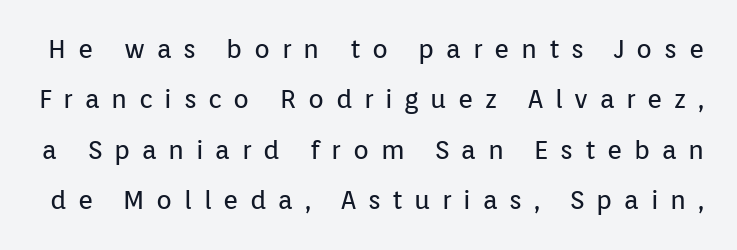
Q: Is the text bold? A: No.
Q: Is the text italic (slanted)? A: No, it is upright.
Q: Is the text underlined? A: No.
Q: Is the spacing between letters normal or unusually wide? A: Unusually wide.
Q: Is the spacing between lines tight, normal or loose? A: Loose.
